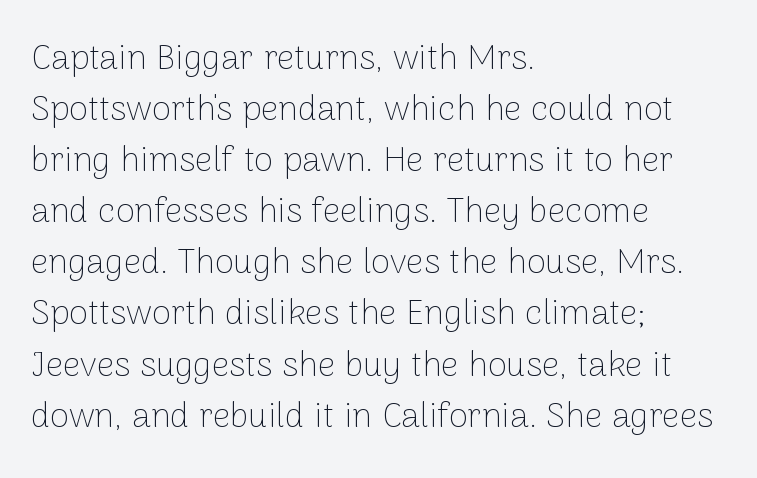
Plain, unruled lines of type. This sample uses an upright cut, with every glyph sitting square on the baseline. Characters follow at the spacing the type designer built in. This sample uses a sans-serif face.
